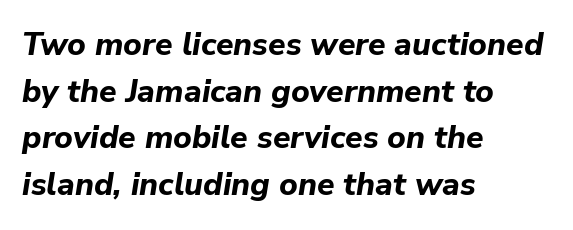
Q: Is the text bold? A: Yes.
Q: Is the text italic (slanted)? A: Yes, it leans right by about 9 degrees.
Q: Is the text underlined? A: No.
Q: How is the paragraph aligned? A: Left-aligned.
Q: Is the spacing between letters normal or unusually wide? A: Normal.
Q: Is the spacing between lines tight, normal or loose? A: Normal.
Q: Width (condensed, normal, or wide)? A: Normal.
Q: Stroke contrast? A: Low.
Q: x-height? A: Medium.
Q: Monospaced? A: No.
